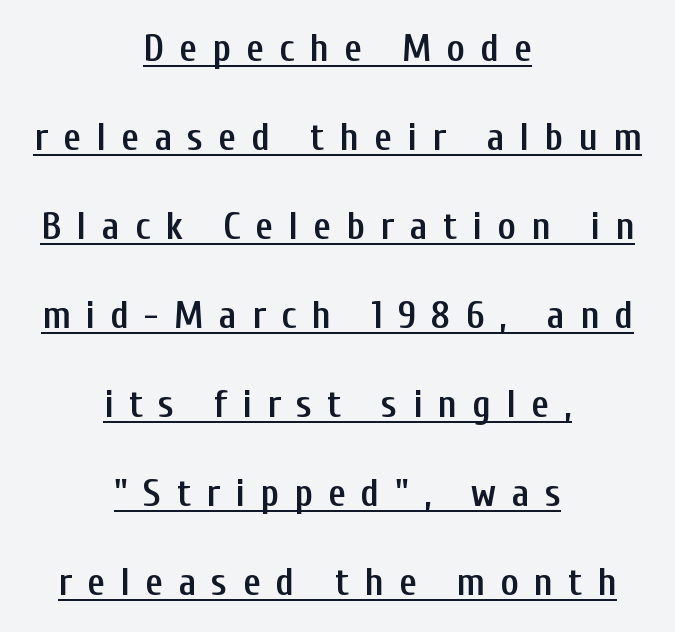
{"serif": "no", "italic": "no", "bold": "semi", "weight": "semibold", "width": "condensed", "stroke_contrast": "low", "x_height": "medium", "monospaced": "no", "underline": "yes", "align": "center", "line_spacing": "loose", "line_spacing_ratio": 2.28, "letter_spacing": "wide", "letter_spacing_em": 0.39, "glyph_px": 39}
